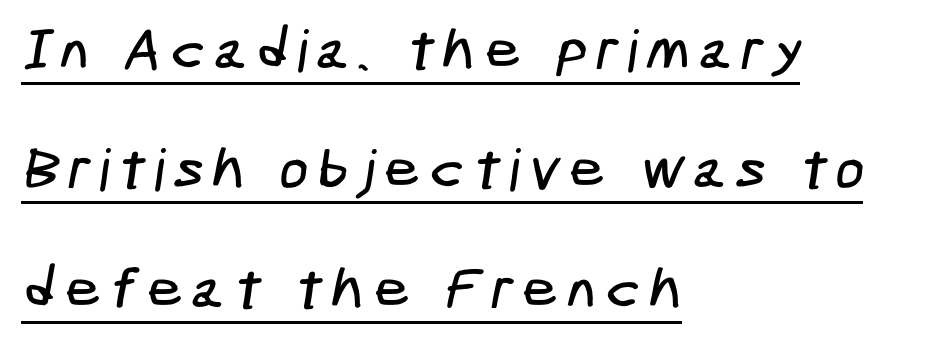
The image shows 58 px condensed sans-serif type; set left-aligned, loose line spacing (2.06x), underlined; low stroke contrast and a medium x-height.
